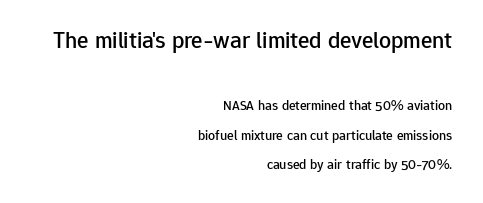
In terms of letterspacing, this is plain default setting. No italicization has been applied; the sample stays upright. Type size steps down from the first block to the second. Compared with a flush-left layout, this one pins lines to the opposite, right side. Leading is clearly above the norm, producing a sparse column.
